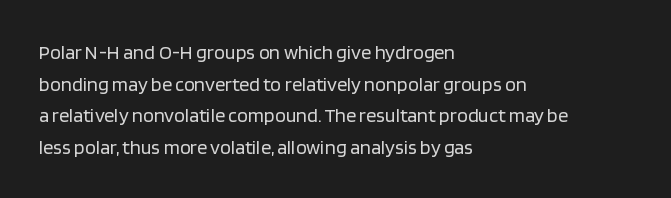
Teacher's note: observe the even left margin — that is flush-left alignment. The passage shown is not underscored anywhere. The rendering uses a moderate line-height, typical for paragraphs. Ascenders rise straight up at ninety degrees. Nobody touched the tracking dial on this one.
